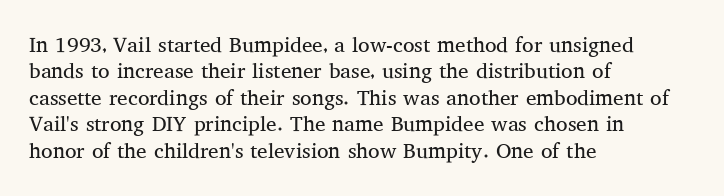
Q: Is the text bold? A: No.
Q: Is the text italic (slanted)? A: No, it is upright.
Q: Is the text underlined? A: No.
Q: How is the paragraph aligned? A: Left-aligned.
Q: Is the spacing between letters normal or unusually wide? A: Normal.
Q: Is the spacing between lines tight, normal or loose? A: Normal.
